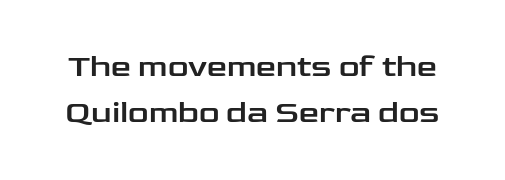
Q: Is the text italic (slanted)? A: No, it is upright.
Q: Is the typeface a serif or a sans-serif typeface? A: Sans-serif.
Q: Is the text underlined? A: No.
Q: Is the spacing between letters normal or unusually wide? A: Normal.
Q: Is the spacing between lines tight, normal or loose? A: Normal.
Q: Width (condensed, normal, or wide)? A: Wide.
Q: Stroke contrast? A: Low.
Q: x-height? A: Medium.
Q: Monospaced? A: No.
